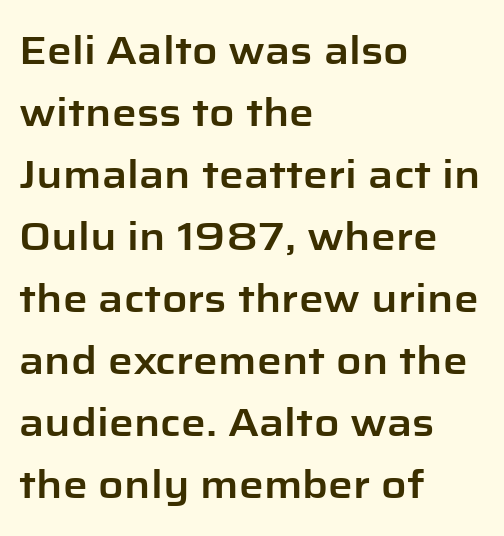
{"serif": "no", "italic": "no", "width": "normal", "stroke_contrast": "low", "x_height": "medium", "monospaced": "no", "underline": "no", "align": "left", "line_spacing": "normal", "line_spacing_ratio": 1.59, "letter_spacing": "normal", "letter_spacing_em": 0.0, "glyph_px": 39}
